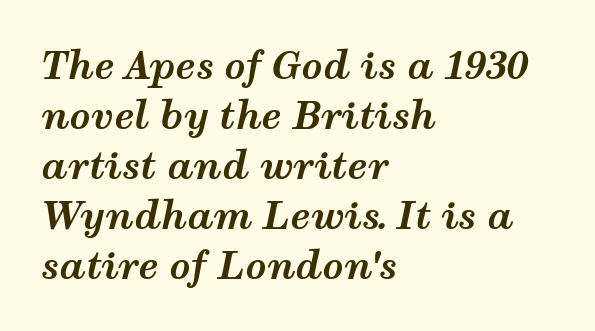
{"italic": "yes", "lean": "right", "slant_degrees": 12, "bold": "yes", "weight": "bold", "width": "wide", "stroke_contrast": "medium", "x_height": "medium", "monospaced": "no", "underline": "no", "align": "left", "line_spacing": "normal", "line_spacing_ratio": 1.35, "letter_spacing": "normal", "letter_spacing_em": 0.0, "glyph_px": 37}
